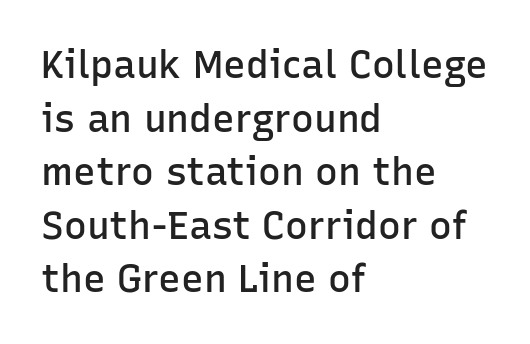
{"serif": "no", "italic": "no", "bold": "semi", "weight": "semibold", "width": "normal", "stroke_contrast": "low", "x_height": "medium", "monospaced": "no", "underline": "no", "align": "left", "line_spacing": "normal", "line_spacing_ratio": 1.41, "letter_spacing": "normal", "letter_spacing_em": 0.0, "glyph_px": 38}
